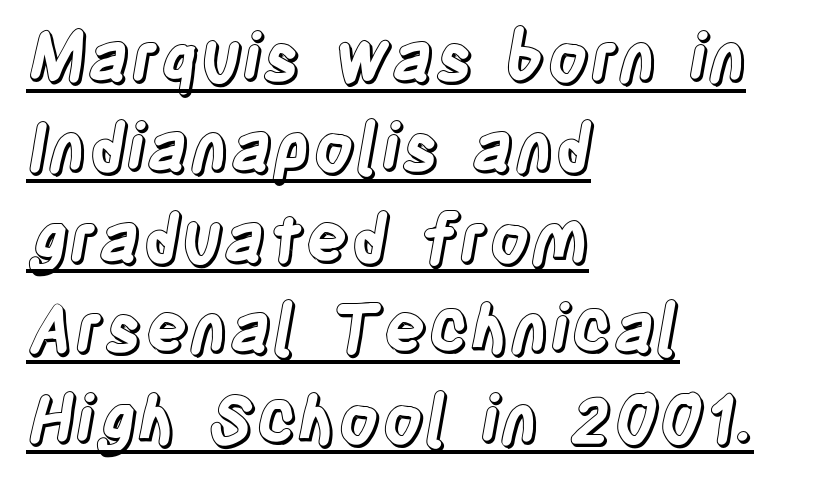
The image shows 66 px condensed type; set left-aligned, normal line spacing (1.37x), normal letter spacing, underlined; a large x-height.
